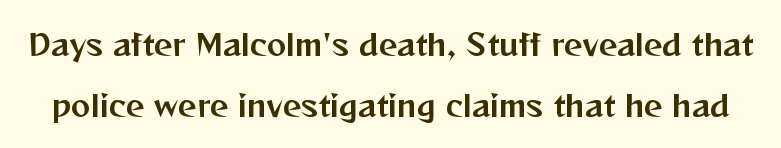
These lines are rendered in a variable-pitch font. The designer went with a sans here, leaving each stem footless. Characters follow at the spacing the type designer built in. Ascenders rise straight up at ninety degrees. Leading is clearly above the norm, producing a sparse column.
